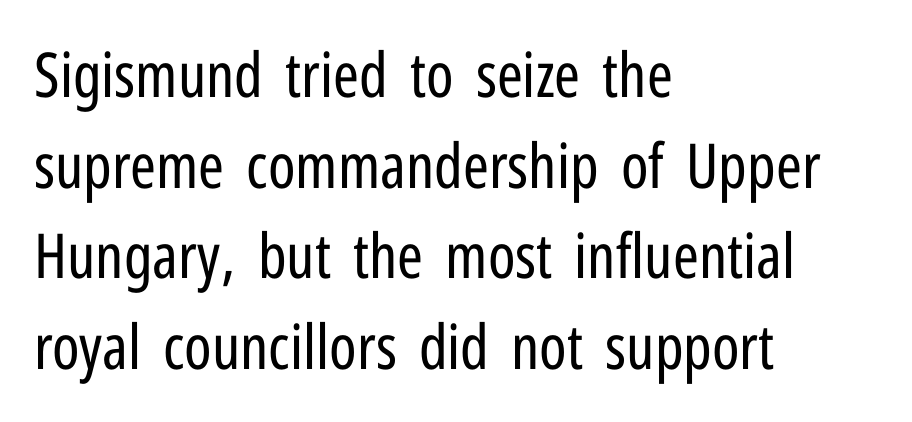
In terms of letterform style, serifs are entirely absent. The letters sit at their default tracking, neither squeezed nor spread. Style check: upright. Is the type heavy? It reads as light-to-regular instead.
